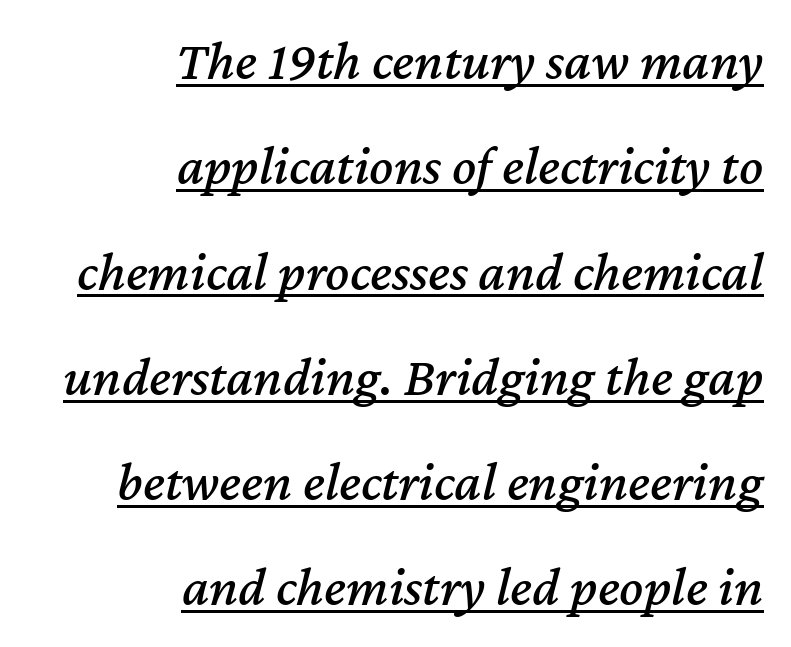
The image shows 56 px text type, italic (leaning right); set right-aligned, line spacing 1.88x, normal letter spacing, underlined; medium stroke contrast and a medium x-height.
